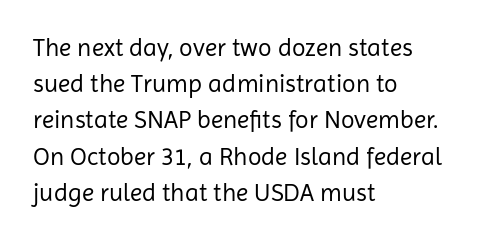
Q: Is the text bold? A: No.
Q: Is the text italic (slanted)? A: No, it is upright.
Q: Is the text underlined? A: No.
Q: How is the paragraph aligned? A: Left-aligned.
Q: Is the spacing between letters normal or unusually wide? A: Normal.
Q: Is the spacing between lines tight, normal or loose? A: Normal.
